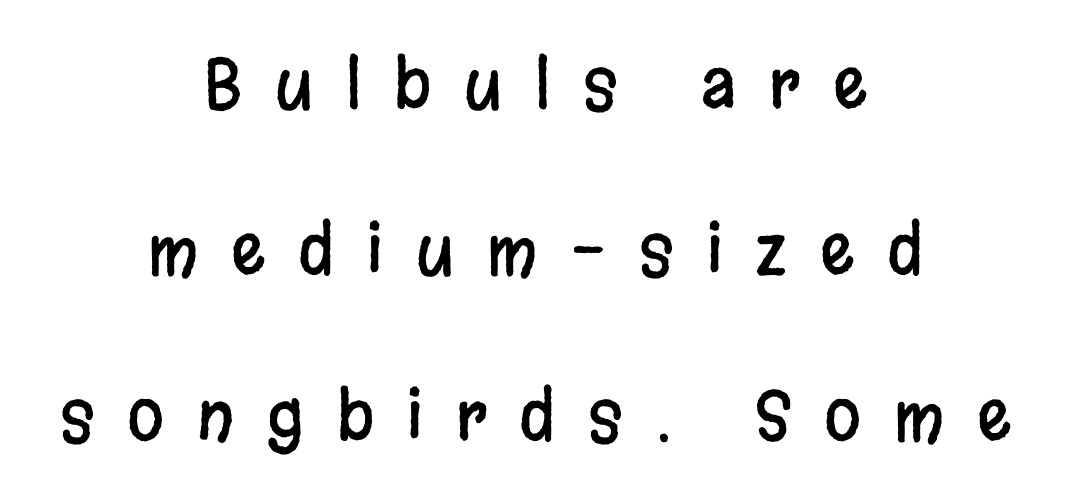
The image shows 67 px condensed sans-serif type, upright; set centered, loose line spacing (2.48x), unusually wide letter spacing (+0.49 em), not underlined; low stroke contrast and a large x-height.
